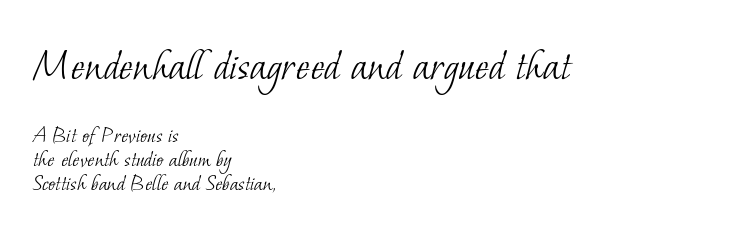
{"serif": "yes", "bold": "no", "weight": "light", "width": "normal", "stroke_contrast": "low", "x_height": "small", "monospaced": "no", "underline": "no", "align": "left", "line_spacing": "tight", "line_spacing_ratio": 1.0, "letter_spacing": "normal", "letter_spacing_em": 0.0, "larger_block": "first", "size_ratio": 1.96, "glyph_px": 47}
